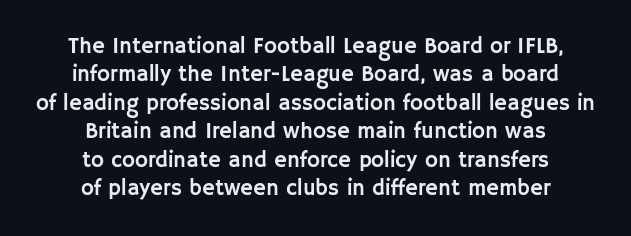
The image shows 22 px text type, upright; set centered, normal line spacing (1.29x), normal letter spacing, not underlined.
